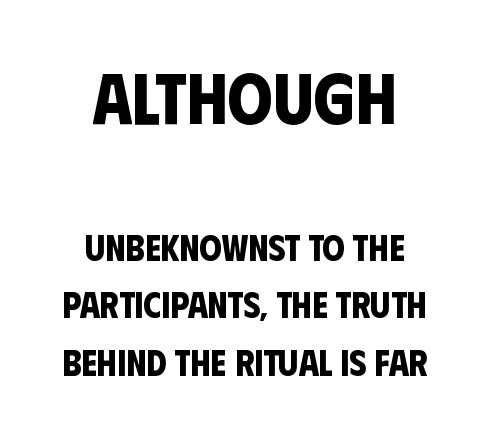
Q: Is the text bold? A: Yes.
Q: Is the typeface a serif or a sans-serif typeface? A: Sans-serif.
Q: Is the text underlined? A: No.
Q: How is the paragraph aligned? A: Centered.
Q: Is the spacing between letters normal or unusually wide? A: Normal.
Q: Is the spacing between lines tight, normal or loose? A: Normal.
Q: Which block of text is set in a larger size, the first (top) or the second (bottom)? A: The first (top) one.
Q: Width (condensed, normal, or wide)? A: Condensed.
Q: Stroke contrast? A: Low.
Q: x-height? A: Large.
Q: Monospaced? A: No.
